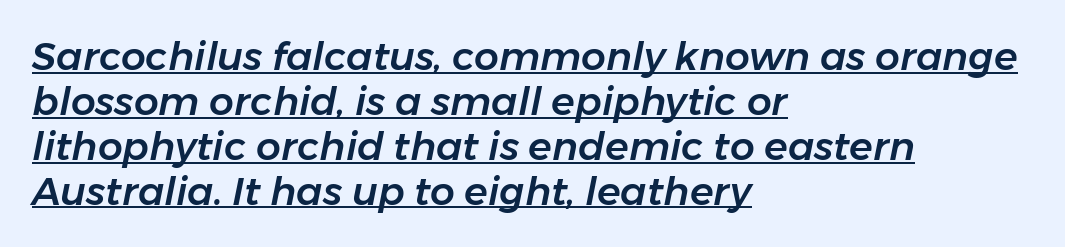
Standard letterfit; no display-style spreading of the glyphs. An italicized treatment has been applied to the whole sample. The ragged edge is on the right, which tells us the setting is flush left. The words here are underlined. Each letter keeps its own natural width here, so spacing adapts to shape.
